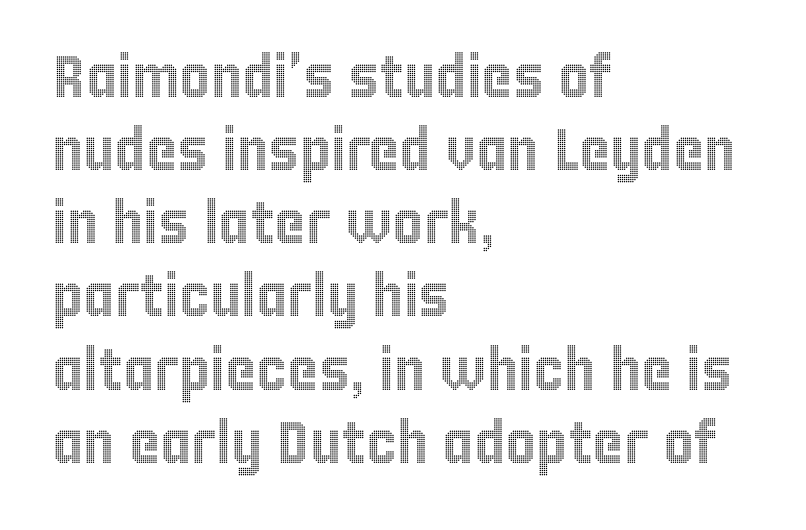
The image shows 59 px condensed type, upright; set left-aligned, line spacing 1.24x, normal letter spacing, not underlined; a large x-height.
